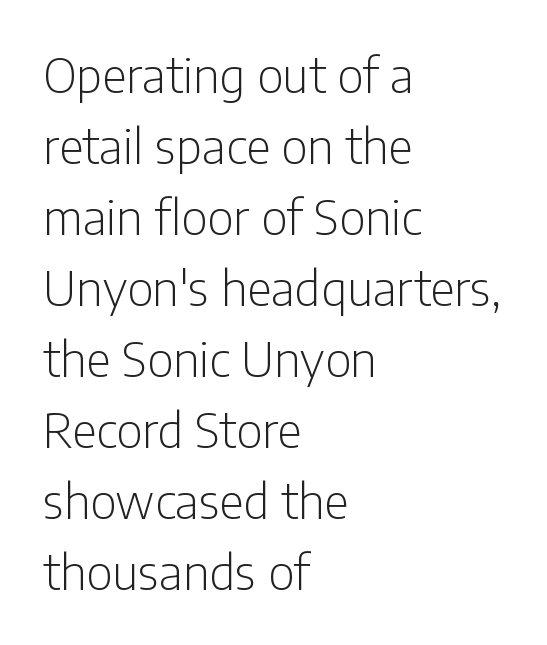
The image shows 48 px light, condensed sans-serif type, upright; set left-aligned, normal line spacing (1.48x), normal letter spacing, not underlined; low stroke contrast and a medium x-height.
